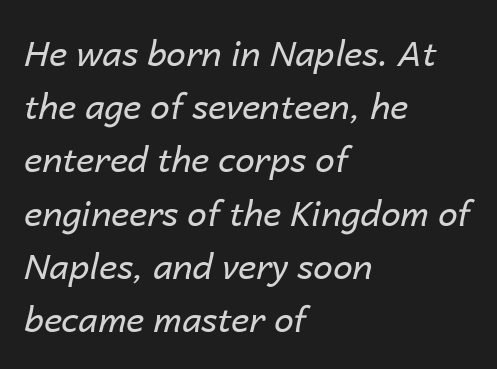
The image shows 35 px regular-weight type, italic (leaning right); set left-aligned, normal line spacing (1.52x), normal letter spacing, not underlined; low stroke contrast and a medium x-height.
